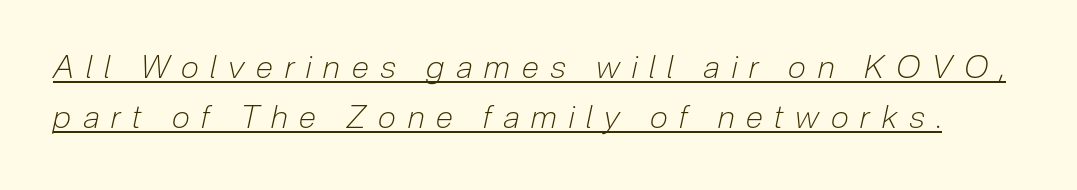
The image shows 32 px light, condensed type, italic (leaning right); set normal line spacing (1.57x), unusually wide letter spacing (+0.37 em), underlined; low stroke contrast and a medium x-height.
